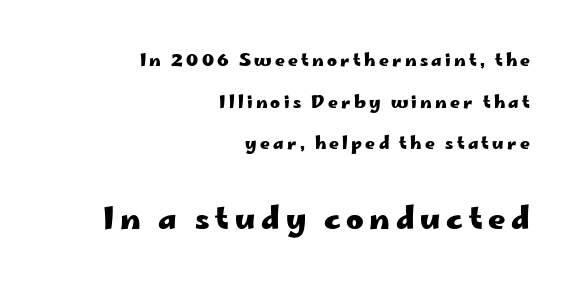
Q: Is the text bold? A: Yes.
Q: Is the text italic (slanted)? A: No, it is upright.
Q: Is the typeface a serif or a sans-serif typeface? A: Sans-serif.
Q: Is the text underlined? A: No.
Q: How is the paragraph aligned? A: Right-aligned.
Q: Is the spacing between lines tight, normal or loose? A: Loose.
Q: Which block of text is set in a larger size, the first (top) or the second (bottom)? A: The second (bottom) one.
Q: Width (condensed, normal, or wide)? A: Wide.
Q: Stroke contrast? A: Low.
Q: x-height? A: Small.
Q: Monospaced? A: No.
